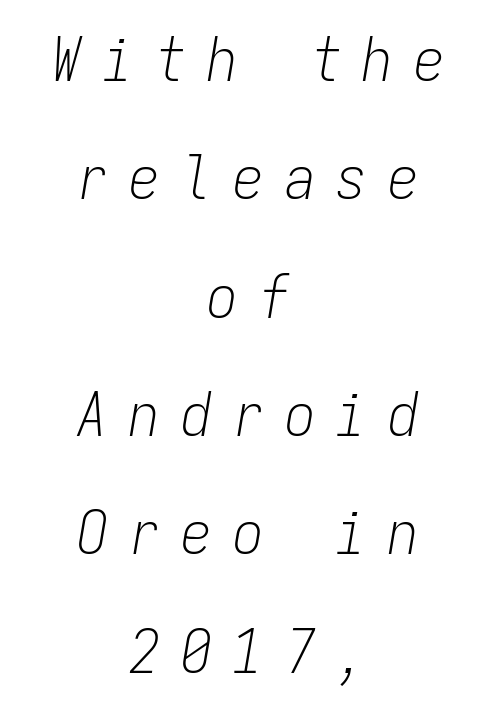
{"italic": "yes", "lean": "right", "slant_degrees": 9, "bold": "no", "weight": "light", "width": "condensed", "stroke_contrast": "low", "x_height": "medium", "monospaced": "yes", "underline": "no", "align": "center", "line_spacing": "loose", "line_spacing_ratio": 1.94, "letter_spacing": "wide", "letter_spacing_em": 0.35, "glyph_px": 61}
